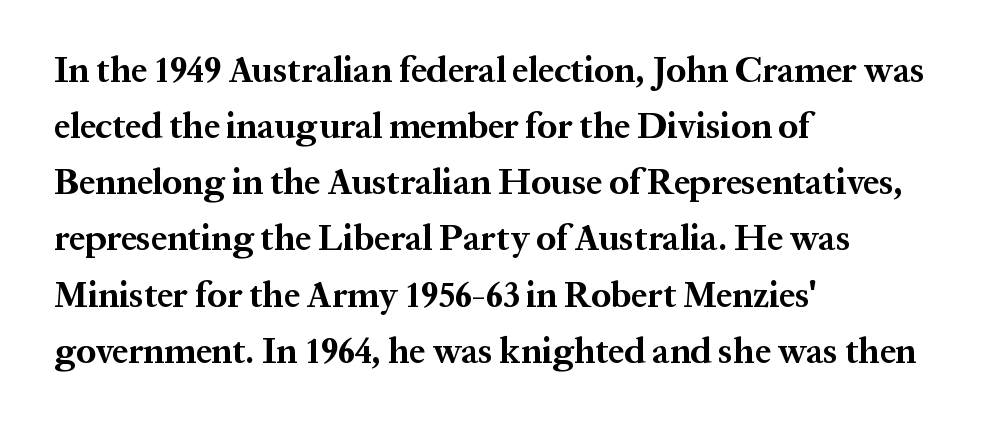
The image shows 36 px bold serif type, upright; set left-aligned, normal line spacing (1.56x), normal letter spacing, not underlined; medium stroke contrast and a medium x-height.
